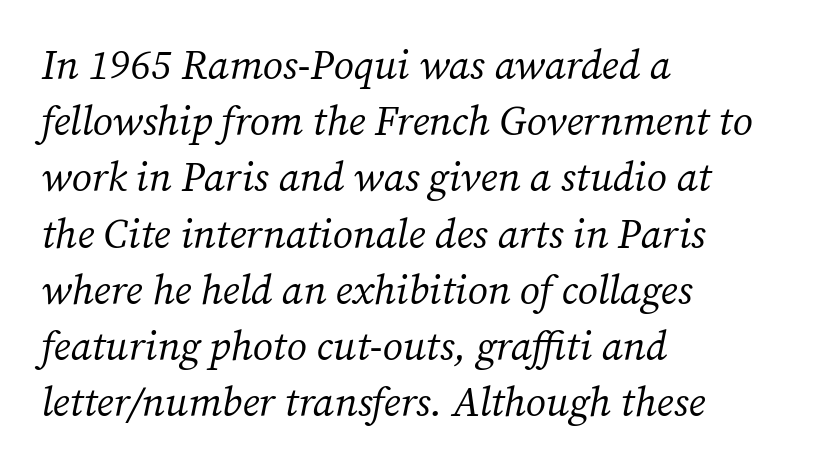
Yep, those are serifs on the letters. A normal amount of white space separates one row of letters from the next. Caption: multi-line text, flush left, ragged right. Character widths vary here, with narrow letters taking less room than wide ones. Caption: standard tracking, unaltered.
